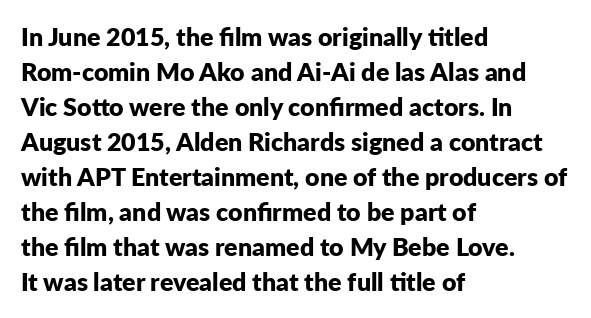
Q: Is the text bold? A: Yes.
Q: Is the text italic (slanted)? A: No, it is upright.
Q: Is the text underlined? A: No.
Q: How is the paragraph aligned? A: Left-aligned.
Q: Is the spacing between letters normal or unusually wide? A: Normal.
Q: Is the spacing between lines tight, normal or loose? A: Normal.
